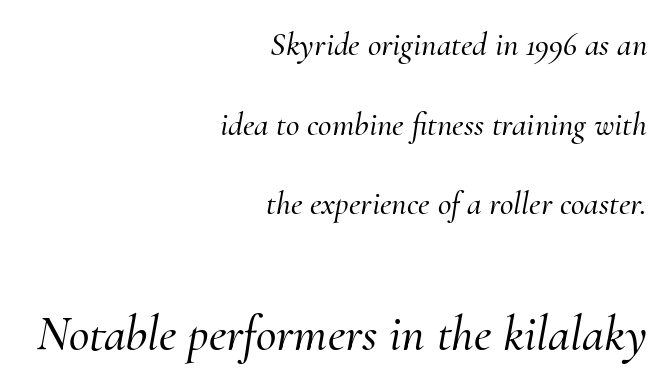
The image shows 50 px serif type, italic (leaning right); set right-aligned, loose line spacing (2.41x), normal letter spacing, not underlined; the second (bottom) block is 1.52x larger; medium stroke contrast and a small x-height.
